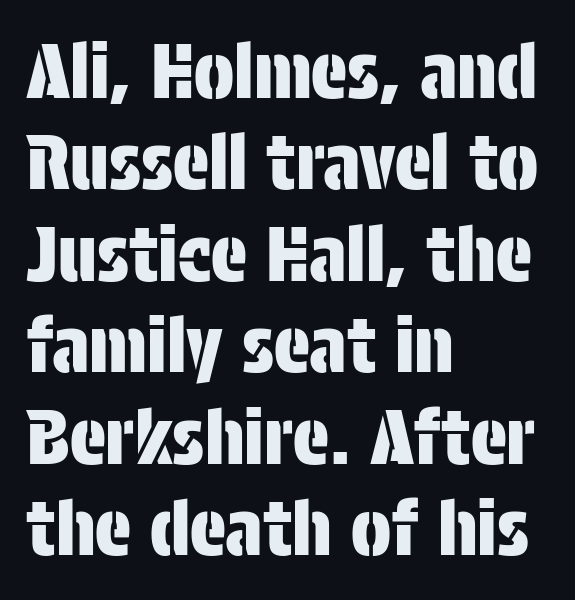
The image shows 75 px condensed sans-serif type, upright; set left-aligned, line spacing 1.22x, normal letter spacing, not underlined; low stroke contrast and a large x-height.
